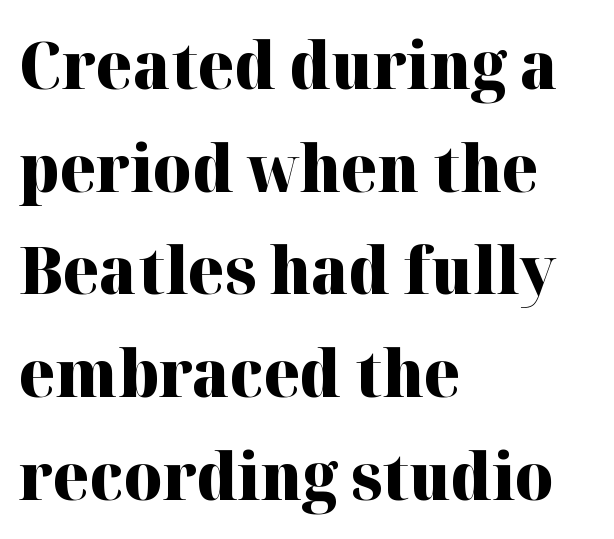
Q: Is the text bold? A: Yes.
Q: Is the text italic (slanted)? A: No, it is upright.
Q: Is the typeface a serif or a sans-serif typeface? A: Serif.
Q: Is the text underlined? A: No.
Q: How is the paragraph aligned? A: Left-aligned.
Q: Is the spacing between letters normal or unusually wide? A: Normal.
Q: Is the spacing between lines tight, normal or loose? A: Normal.
Q: Width (condensed, normal, or wide)? A: Normal.
Q: Stroke contrast? A: High.
Q: x-height? A: Medium.
Q: Monospaced? A: No.
